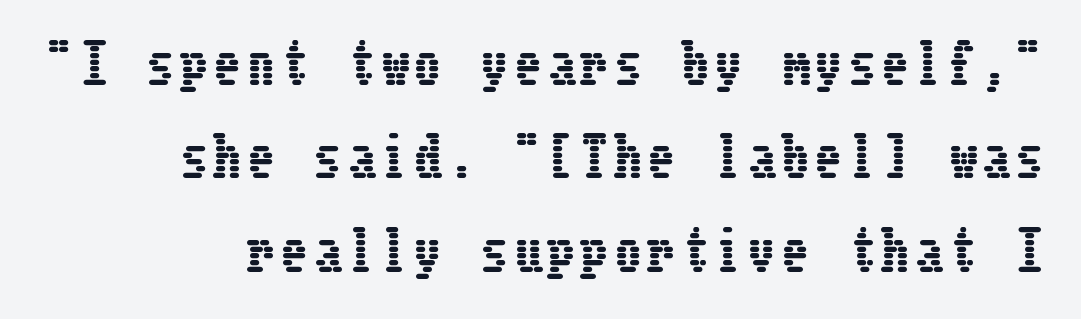
{"italic": "no", "width": "condensed", "stroke_contrast": "low", "x_height": "medium", "underline": "no", "align": "right", "line_spacing_ratio": 1.76, "glyph_px": 53}
